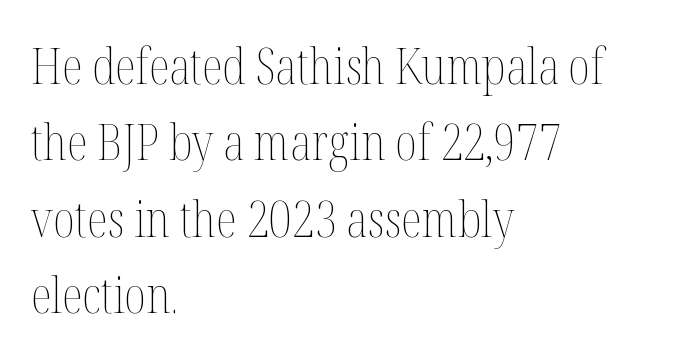
The image shows 49 px thin, condensed type, upright; set left-aligned, normal line spacing (1.56x), normal letter spacing, not underlined; medium stroke contrast and a medium x-height.
